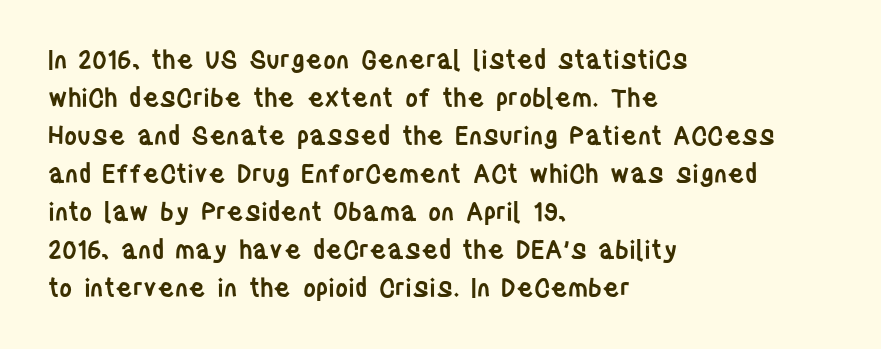
{"italic": "no", "bold": "semi", "underline": "no", "align": "left", "line_spacing": "normal", "line_spacing_ratio": 1.52, "letter_spacing": "normal", "letter_spacing_em": 0.0, "glyph_px": 25}
